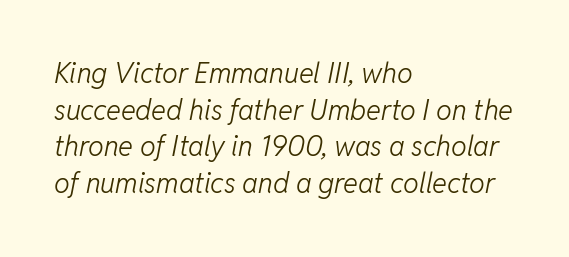
{"italic": "yes", "lean": "right", "slant_degrees": 11, "bold": "no", "weight": "light", "width": "normal", "stroke_contrast": "low", "x_height": "medium", "monospaced": "no", "underline": "no", "align": "left", "line_spacing": "normal", "line_spacing_ratio": 1.31, "letter_spacing": "normal", "letter_spacing_em": 0.0, "glyph_px": 28}
